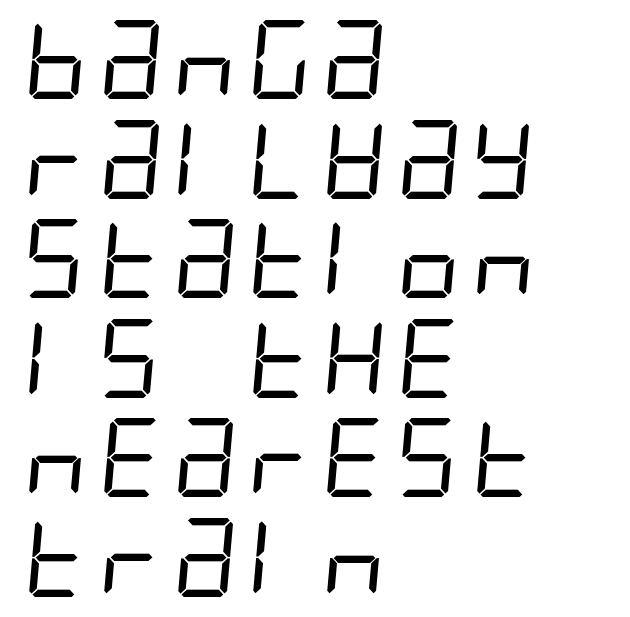
{"serif": "no", "bold": "no", "weight": "regular", "width": "condensed", "stroke_contrast": "low", "x_height": "large", "underline": "no", "align": "left", "line_spacing": "normal", "line_spacing_ratio": 1.26, "letter_spacing": "normal", "letter_spacing_em": 0.0, "glyph_px": 79}
